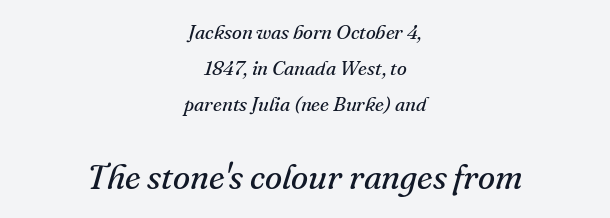
{"serif": "yes", "italic": "yes", "lean": "right", "slant_degrees": 16, "bold": "no", "weight": "regular", "width": "normal", "stroke_contrast": "medium", "x_height": "small", "monospaced": "no", "underline": "no", "align": "center", "line_spacing_ratio": 1.79, "letter_spacing": "normal", "letter_spacing_em": 0.0, "larger_block": "second", "size_ratio": 1.75, "glyph_px": 35}
